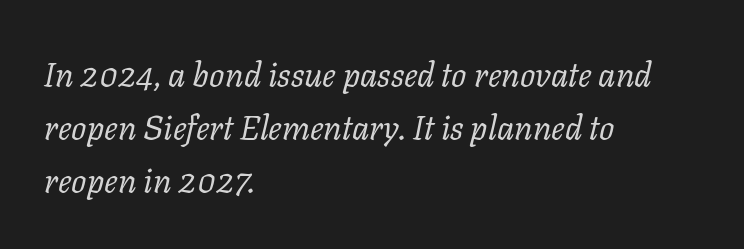
The image shows 34 px regular-weight serif type, italic (leaning right); set left-aligned, normal line spacing (1.56x), normal letter spacing, not underlined; low stroke contrast and a medium x-height.
